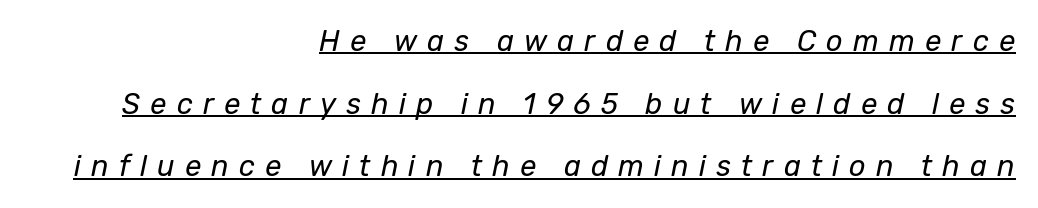
{"italic": "yes", "lean": "right", "slant_degrees": 12, "bold": "no", "weight": "regular", "width": "normal", "stroke_contrast": "low", "x_height": "medium", "monospaced": "no", "underline": "yes", "align": "right", "line_spacing": "loose", "line_spacing_ratio": 2.16, "letter_spacing": "wide", "letter_spacing_em": 0.35, "glyph_px": 29}
